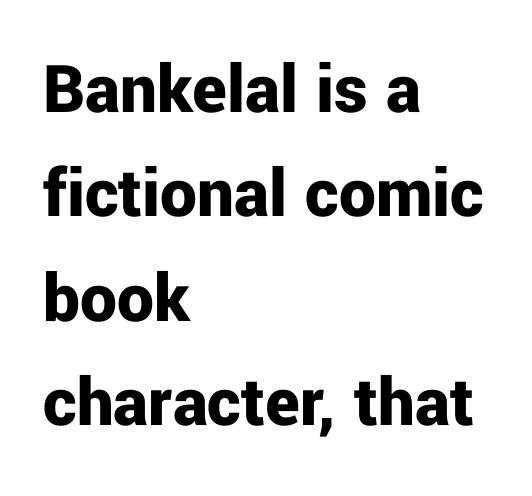
The image shows 73 px bold sans-serif type, upright; set left-aligned, normal line spacing (1.43x), normal letter spacing, not underlined; low stroke contrast and a medium x-height.
